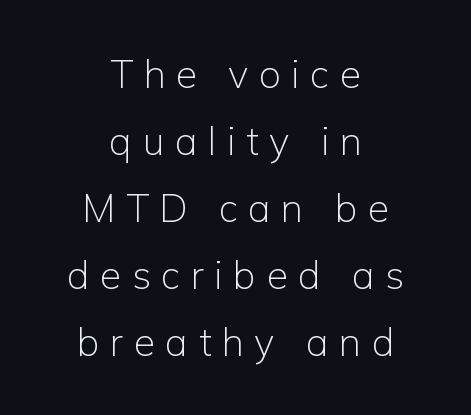
Is the letter spacing exaggerated? Yes — the characters are pushed far apart. The baseline area is clear. Posture: upright roman. Which margin do the lines hug? Neither — every line sits in the middle.
